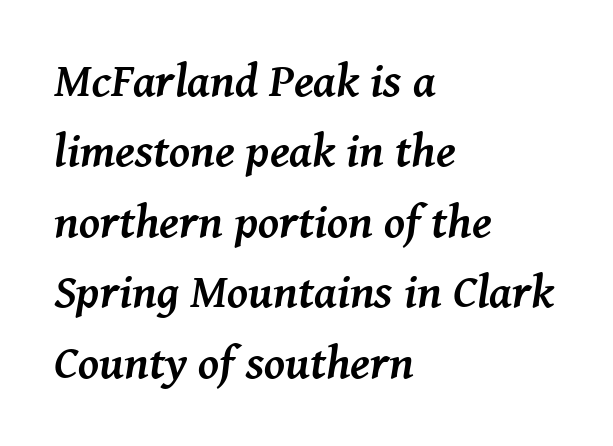
The image shows 47 px semibold serif type, italic (leaning right); set left-aligned, normal line spacing (1.5x), normal letter spacing, not underlined; medium stroke contrast and a medium x-height.
